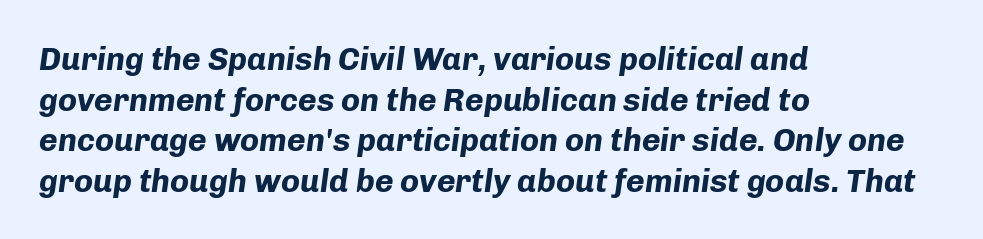
An italicized treatment has been applied to the whole sample. If you drew a ruler down the left edge, every line would touch it. Lines of text with bare space underneath. Spacing verdict: proportional, widths tailored to each character.
